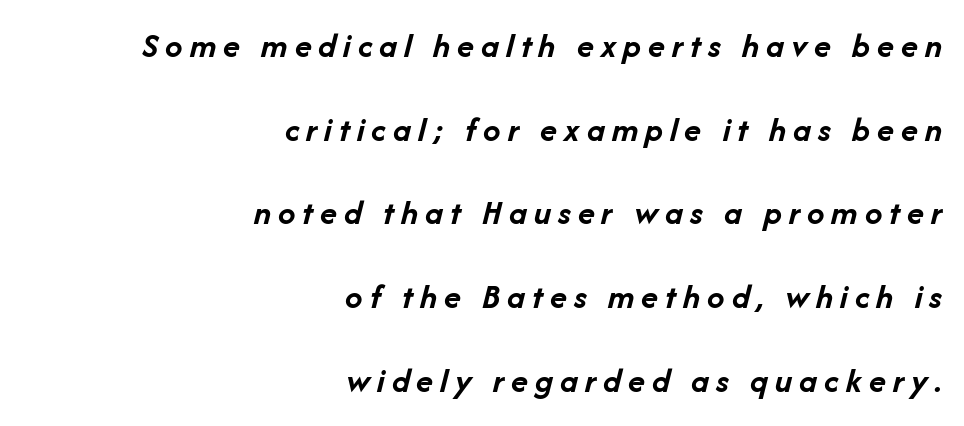
The glyphs look as if they've been sheared to an angle. Visually the block forms a straight wall on the right and a jagged coastline on the left. Does extra space separate the letters? Yes, quite a lot of it. Check under the words: just untouched page.
